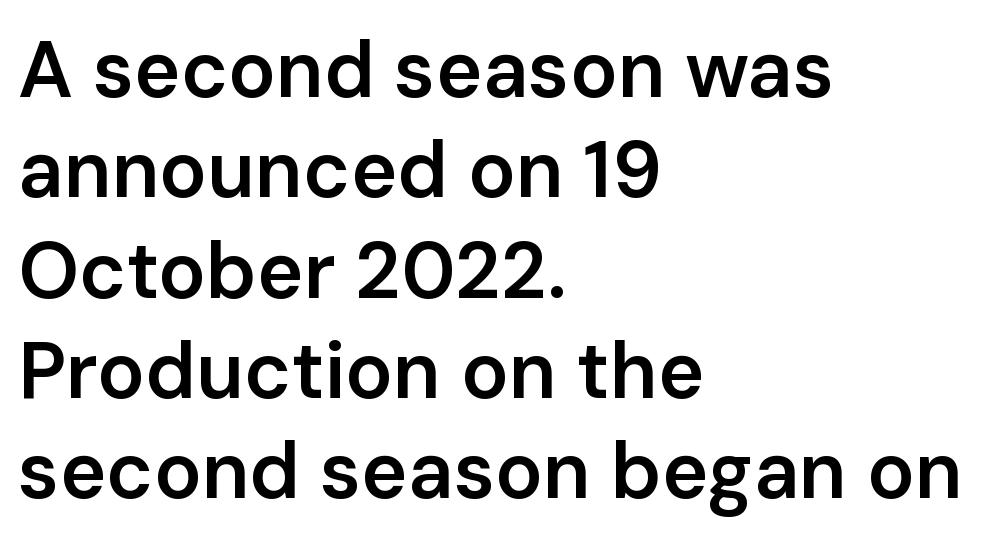
On the weight axis this lands at semibold, roughly 600. This sample uses plain, unmodified letter spacing. Spacing verdict: proportional, widths tailored to each character. Look at the bottom of the vertical strokes: they stop flat, with no serifs. The leading is moderate, giving the passage an even texture. Lines of text with bare space underneath.
